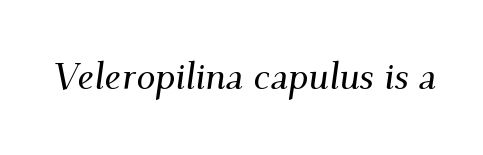
{"serif": "yes", "italic": "yes", "lean": "right", "slant_degrees": 9, "width": "normal", "stroke_contrast": "medium", "x_height": "small", "monospaced": "no", "underline": "no", "letter_spacing": "normal", "letter_spacing_em": 0.0, "glyph_px": 38}
